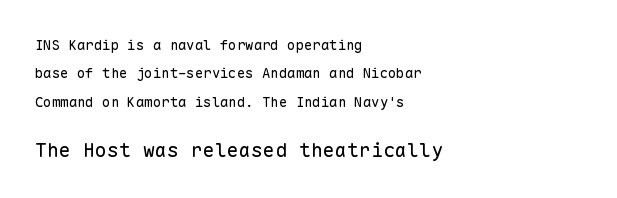
Q: Is the text bold? A: No.
Q: Is the text italic (slanted)? A: No, it is upright.
Q: Is the text underlined? A: No.
Q: How is the paragraph aligned? A: Left-aligned.
Q: Is the spacing between letters normal or unusually wide? A: Normal.
Q: Is the spacing between lines tight, normal or loose? A: Loose.
Q: Which block of text is set in a larger size, the first (top) or the second (bottom)? A: The second (bottom) one.
